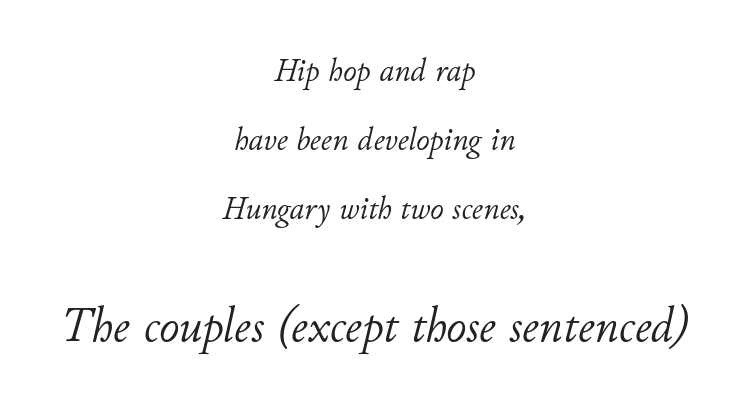
{"italic": "yes", "lean": "right", "slant_degrees": 11, "bold": "no", "weight": "light", "width": "normal", "stroke_contrast": "low", "x_height": "small", "monospaced": "no", "underline": "no", "align": "center", "line_spacing": "loose", "line_spacing_ratio": 2.09, "letter_spacing": "normal", "letter_spacing_em": 0.0, "larger_block": "second", "size_ratio": 1.48, "glyph_px": 49}
